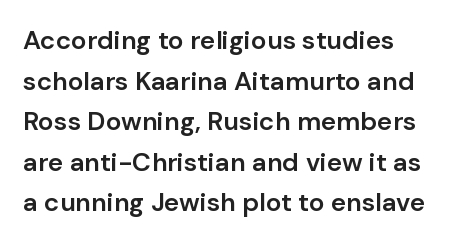
Q: Is the text bold? A: Semi-bold.
Q: Is the text italic (slanted)? A: No, it is upright.
Q: Is the text underlined? A: No.
Q: How is the paragraph aligned? A: Left-aligned.
Q: Is the spacing between letters normal or unusually wide? A: Normal.
Q: Is the spacing between lines tight, normal or loose? A: Normal.
